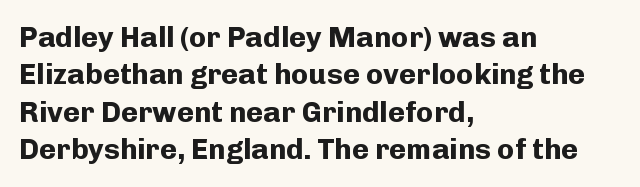
Reading down the block, your eye returns to a fixed left position each line. Vertically, the passage feels balanced, rows spaced as you'd expect. Character widths vary here, with narrow letters taking less room than wide ones. These lines keep a tight, regular rhythm from letter to letter. The typeface chosen for these lines omits serifs. Decoration check: the copy has no underline.
